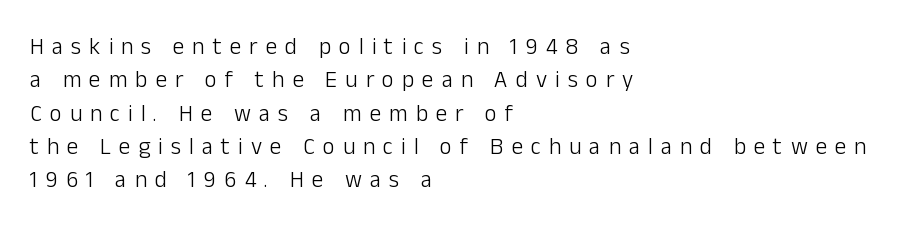
{"italic": "no", "bold": "no", "underline": "no", "align": "left", "line_spacing": "normal", "line_spacing_ratio": 1.45, "letter_spacing": "wide", "letter_spacing_em": 0.35, "glyph_px": 23}
